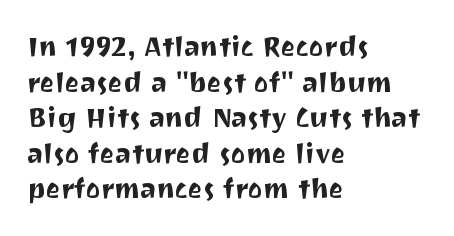
Q: Is the text italic (slanted)? A: No, it is upright.
Q: Is the typeface a serif or a sans-serif typeface? A: Sans-serif.
Q: Is the text underlined? A: No.
Q: How is the paragraph aligned? A: Left-aligned.
Q: Is the spacing between letters normal or unusually wide? A: Normal.
Q: Is the spacing between lines tight, normal or loose? A: Normal.
Q: Width (condensed, normal, or wide)? A: Normal.
Q: Stroke contrast? A: Medium.
Q: x-height? A: Medium.
Q: Monospaced? A: No.
